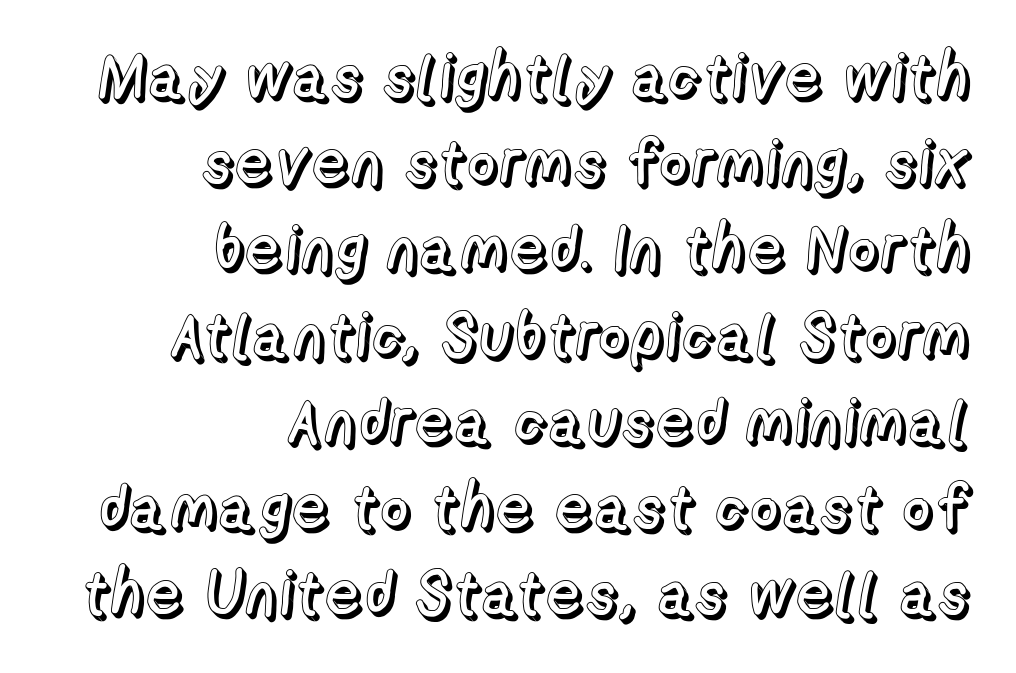
A normal amount of white space separates one row of letters from the next. A bare baseline throughout the passage. The text block is weighted toward the right margin, trailing off unevenly leftward. How are the letters spaced? Ordinarily, with no added tracking. Here the designer chose a conventional face with non-uniform glyph widths.
